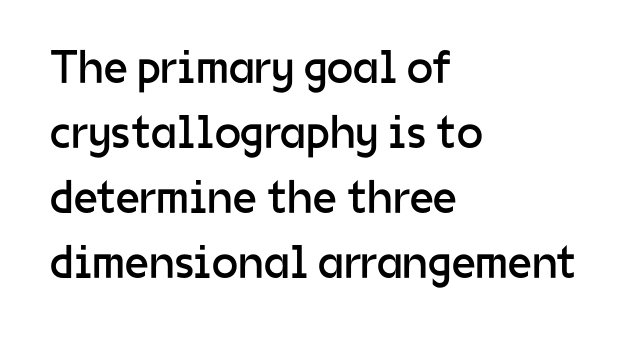
The image shows 47 px regular-weight sans-serif type, upright; set left-aligned, normal line spacing (1.38x), normal letter spacing, not underlined; low stroke contrast and a medium x-height.
